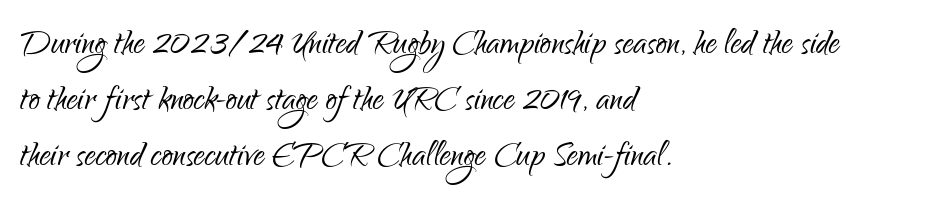
The image shows 44 px light, condensed sans-serif type; set left-aligned, normal line spacing (1.27x), normal letter spacing, not underlined; low stroke contrast and a small x-height.
